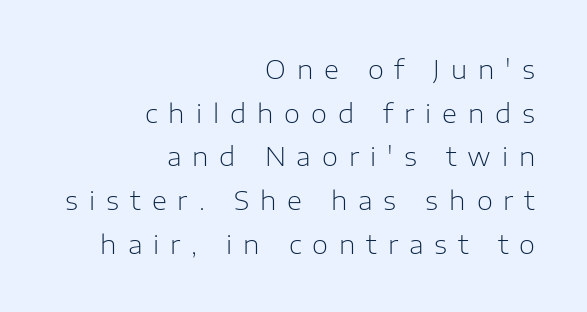
{"italic": "no", "bold": "no", "underline": "no", "align": "right", "line_spacing": "normal", "line_spacing_ratio": 1.68, "letter_spacing": "wide", "letter_spacing_em": 0.42, "glyph_px": 26}
